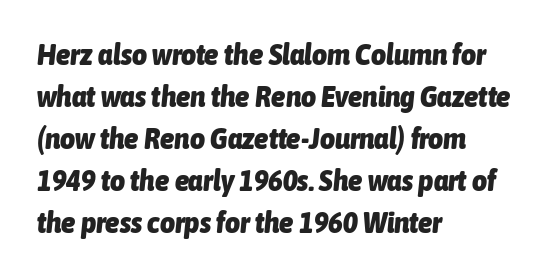
The image shows 29 px heavy, condensed type, italic (leaning right); set left-aligned, normal line spacing (1.45x), normal letter spacing, not underlined; low stroke contrast and a medium x-height.
